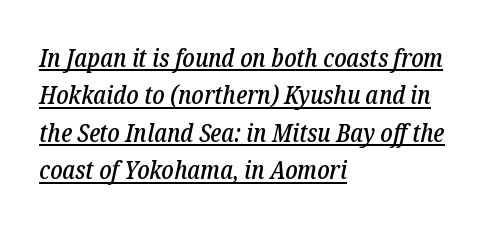
If you measured baseline to baseline, you'd find a middling distance. A classic flush-left, rag-right setting is used for this passage. Rendered with sloped, italic letterforms. The sample's only ornament is a line tracing under the words. Each word holds together tightly as a unit, with standard inter-letter gaps.
